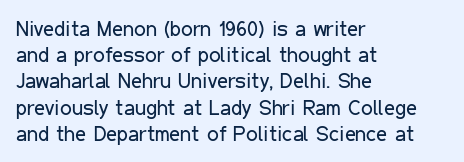
{"italic": "no", "bold": "no", "underline": "no", "align": "left", "line_spacing": "normal", "line_spacing_ratio": 1.25, "letter_spacing": "normal", "letter_spacing_em": 0.0, "glyph_px": 21}
